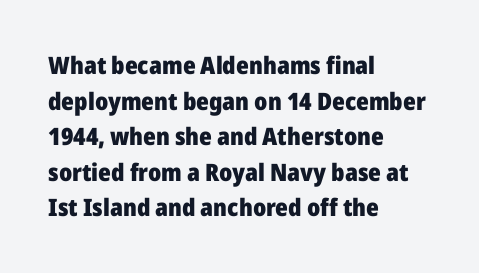
The image shows 24 px bold type, upright; set left-aligned, normal line spacing (1.48x), normal letter spacing, not underlined.
